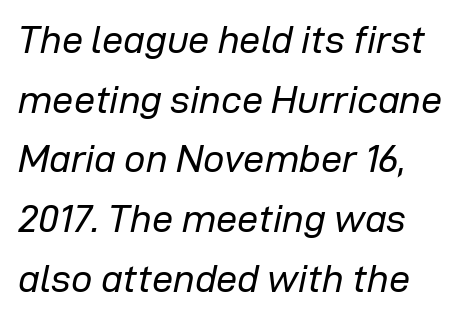
Q: Is the text bold? A: No.
Q: Is the text italic (slanted)? A: Yes, it leans right by about 12 degrees.
Q: Is the text underlined? A: No.
Q: How is the paragraph aligned? A: Left-aligned.
Q: Is the spacing between letters normal or unusually wide? A: Normal.
Q: Is the spacing between lines tight, normal or loose? A: Normal.
Q: Width (condensed, normal, or wide)? A: Normal.
Q: Stroke contrast? A: Low.
Q: x-height? A: Medium.
Q: Monospaced? A: No.
